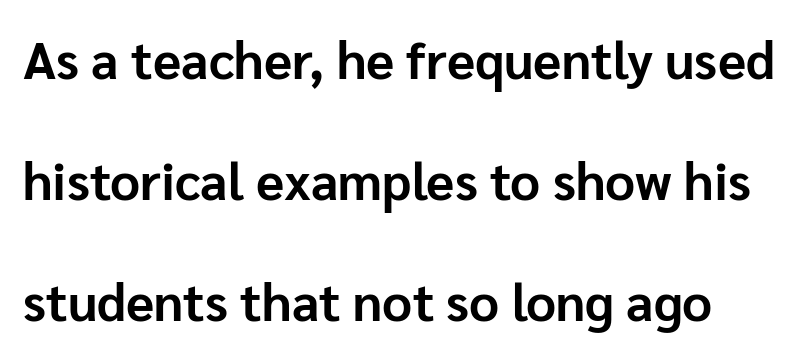
Q: Is the text bold? A: Yes.
Q: Is the text italic (slanted)? A: No, it is upright.
Q: Is the typeface a serif or a sans-serif typeface? A: Sans-serif.
Q: Is the text underlined? A: No.
Q: Is the spacing between letters normal or unusually wide? A: Normal.
Q: Is the spacing between lines tight, normal or loose? A: Loose.
Q: Width (condensed, normal, or wide)? A: Normal.
Q: Stroke contrast? A: Low.
Q: x-height? A: Medium.
Q: Monospaced? A: No.
